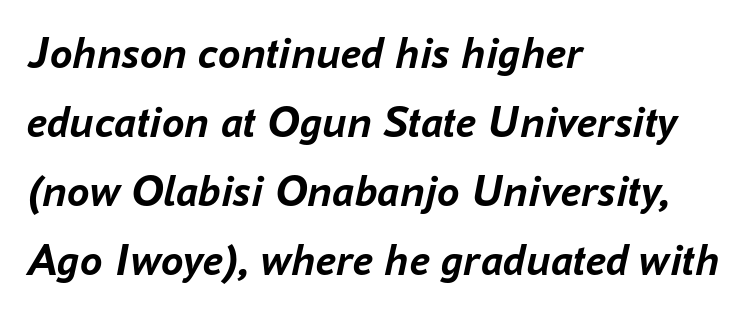
There is no visible air inserted between adjacent glyphs. Weight check: bold — yes, fully. When letters slant like this, we call the style italic. Only glyphs here, with clear space below each row.
